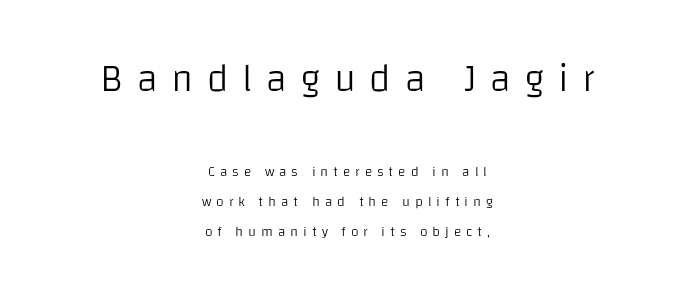
The block of text is sparse from top to bottom, with ample space between rows. The passage shown is typed in a proportional face where columns would drift. Visually, the top section dominates because its glyphs are scaled up. The glyphs in this specimen are sans serif. Is the stroke heavy? The answer is a plain regular-or-lighter. Typeset on center — no edge is straight.
